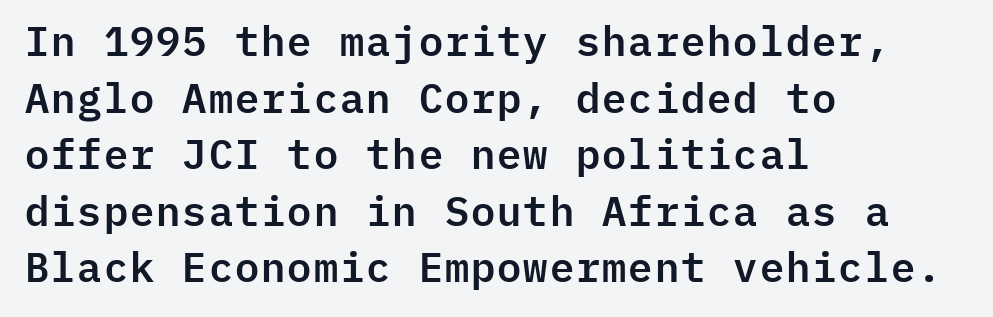
Q: Is the text italic (slanted)? A: No, it is upright.
Q: Is the typeface a serif or a sans-serif typeface? A: Sans-serif.
Q: Is the text underlined? A: No.
Q: How is the paragraph aligned? A: Left-aligned.
Q: Is the spacing between letters normal or unusually wide? A: Normal.
Q: Is the spacing between lines tight, normal or loose? A: Normal.
Q: Width (condensed, normal, or wide)? A: Normal.
Q: Stroke contrast? A: Low.
Q: x-height? A: Medium.
Q: Monospaced? A: Yes.
